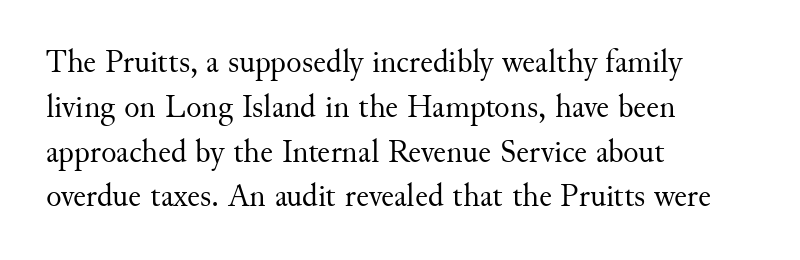
The image shows 32 px regular-weight serif type, upright; set left-aligned, normal line spacing (1.4x), normal letter spacing, not underlined; medium stroke contrast and a small x-height.
